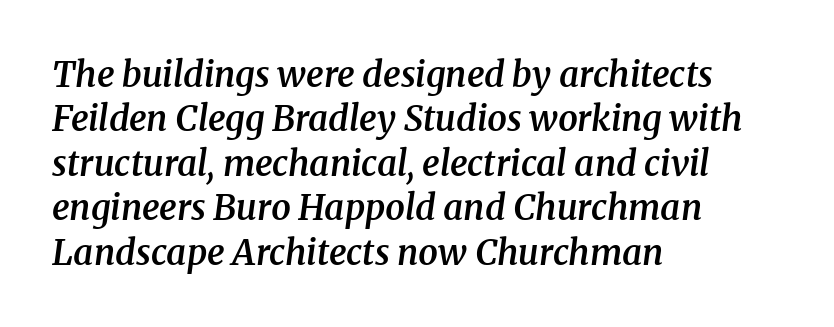
{"serif": "yes", "italic": "yes", "lean": "right", "slant_degrees": 8, "bold": "semi", "weight": "semibold", "width": "normal", "stroke_contrast": "medium", "x_height": "medium", "monospaced": "no", "underline": "no", "align": "left", "line_spacing": "normal", "line_spacing_ratio": 1.27, "letter_spacing": "normal", "letter_spacing_em": 0.0, "glyph_px": 35}
